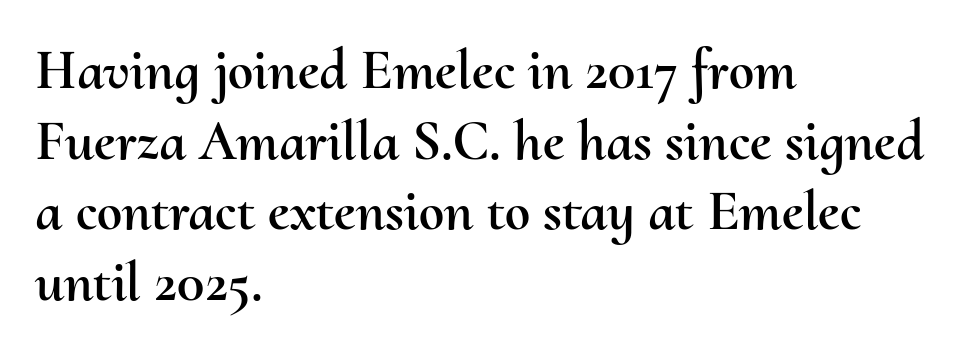
The letterforms sit shoulder to shoulder at normal distance. Quick note: not italic, upright. Spacing verdict: proportional, widths tailored to each character. Caption: multi-line text, flush left, ragged right.
